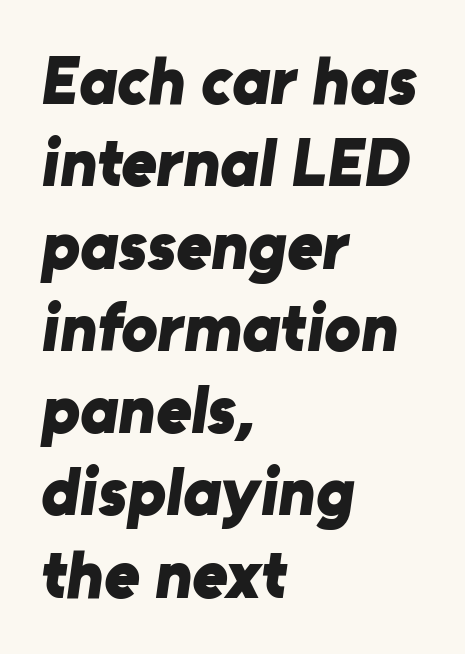
This sample has the flowing, uneven cadence of proportional lettering. The text block is weighted toward the left margin, trailing off unevenly rightward. The words here are not underlined. Observe the ordinary spacing: letters are neighbours, not strangers.
